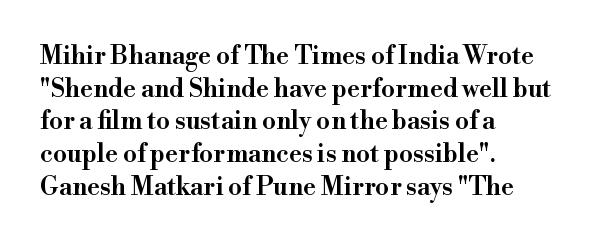
Short and long lines alike share a common starting point at left. Notice how the stems are strictly vertical — no italics here. Default kerning and tracking; the words read as compact shapes. Typesetter's note: demi weight, one step under bold.
